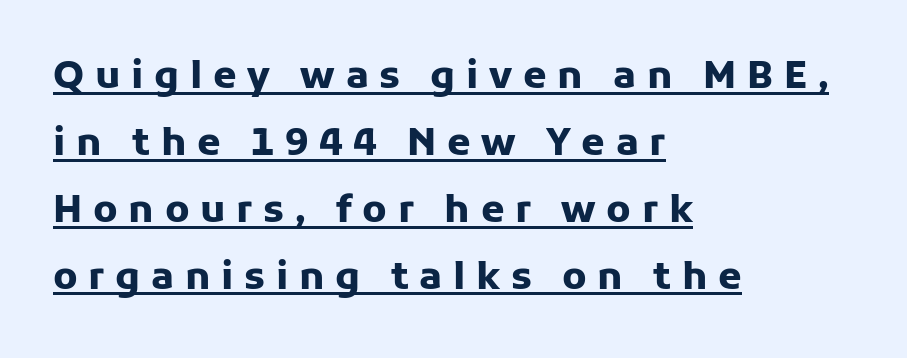
The letters are bold, with thick, heavy strokes. The face used here is proportionally spaced, like ordinary book or web type. Vertical strokes here are truly vertical. The characters display no serif detailing; their extremities are plain. Horizontally, the lines are justified to the leading edge only.
